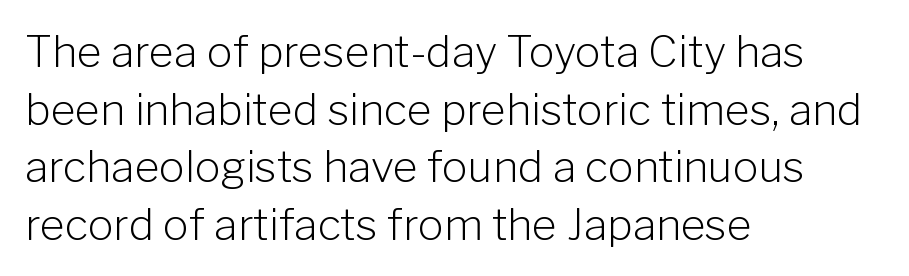
Left-aligned paragraph, ragged on the right. Grotesque or geometric, the face here clearly has no serifs. Every character sits straight up, as roman type does. Leading matches the norm, producing a regular column. Inter-character spacing is left at the font's built-in metrics. Here the designer chose a conventional face with non-uniform glyph widths.
